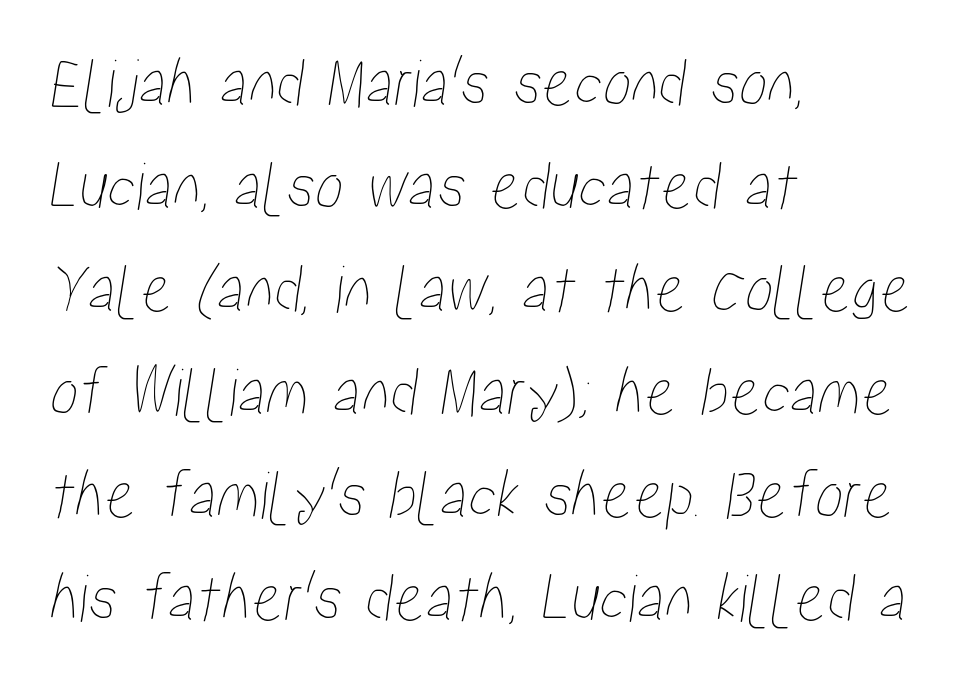
{"width": "condensed", "stroke_contrast": "low", "x_height": "medium", "monospaced": "no", "underline": "no", "align": "left", "line_spacing": "normal", "line_spacing_ratio": 1.45, "letter_spacing": "normal", "letter_spacing_em": 0.0, "glyph_px": 71}
